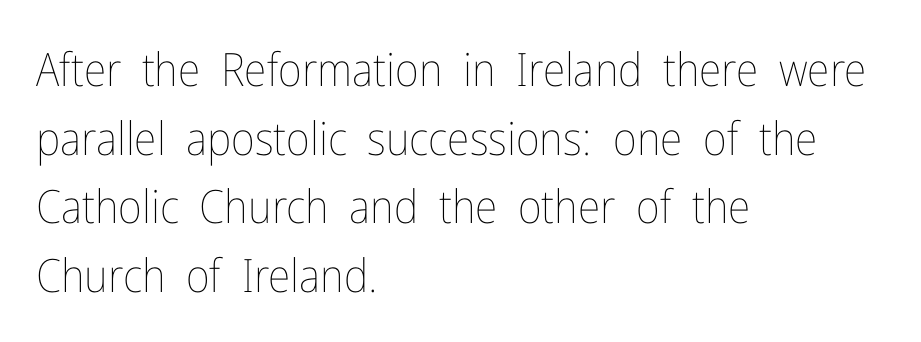
The image shows 46 px thin, condensed type, upright; set left-aligned, normal line spacing (1.49x), normal letter spacing, not underlined; low stroke contrast and a medium x-height.
